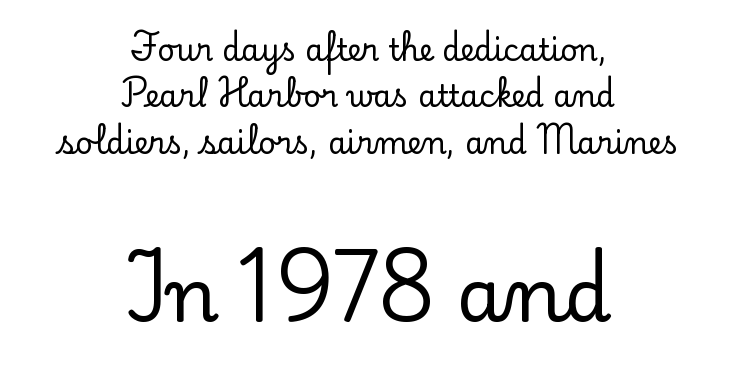
{"serif": "yes", "italic": "no", "width": "normal", "stroke_contrast": "low", "x_height": "small", "monospaced": "no", "underline": "no", "align": "center", "line_spacing": "normal", "line_spacing_ratio": 1.55, "letter_spacing": "normal", "letter_spacing_em": 0.0, "larger_block": "second", "size_ratio": 2.5, "glyph_px": 75}
